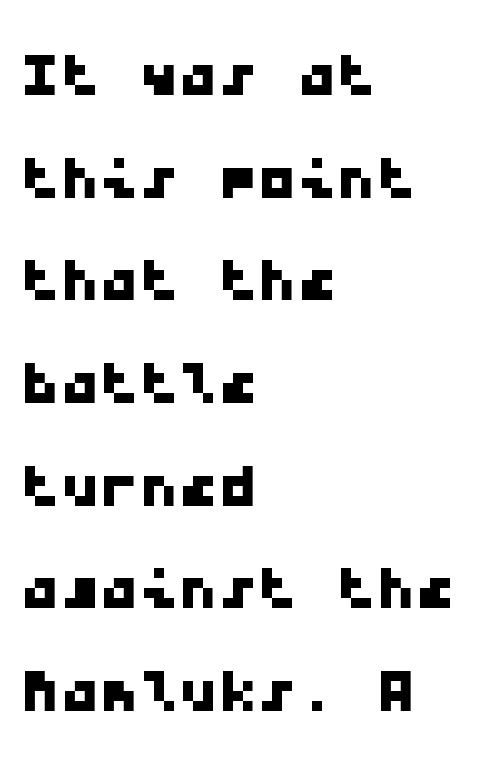
The image shows 79 px wide sans-serif type, monospaced; set left-aligned, normal line spacing (1.3x), normal letter spacing, not underlined; low stroke contrast and a medium x-height.
